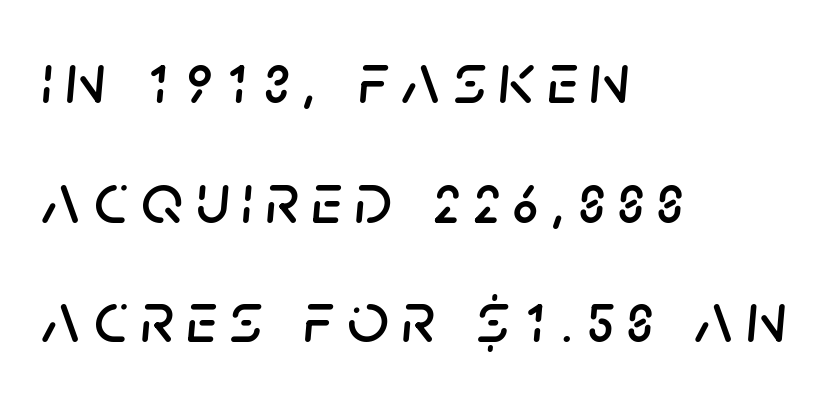
{"italic": "yes", "lean": "right", "slant_degrees": 5, "width": "normal", "stroke_contrast": "low", "x_height": "large", "monospaced": "no", "underline": "no", "align": "left", "line_spacing": "normal", "line_spacing_ratio": 1.64, "glyph_px": 73}
